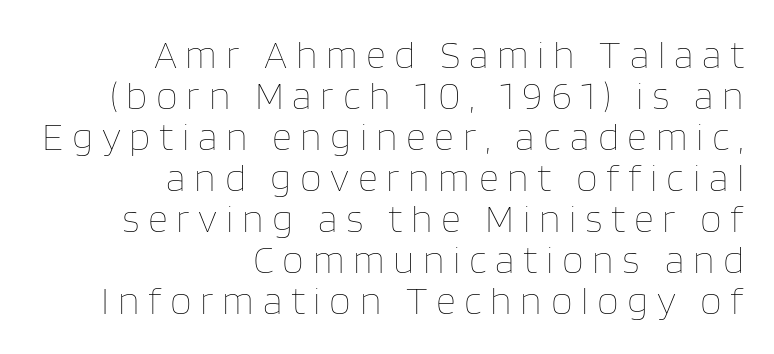
Tall strokes in this sample are plumb rather than angled. The paragraph has a hard right edge and a soft left edge. Does the leading feel generous? Not at all — it's pinched. Display-style spreading of the glyphs; the letterfit is very open. Has an underline been added? It has not. The face looks like a standard text weight, possibly lighter.
